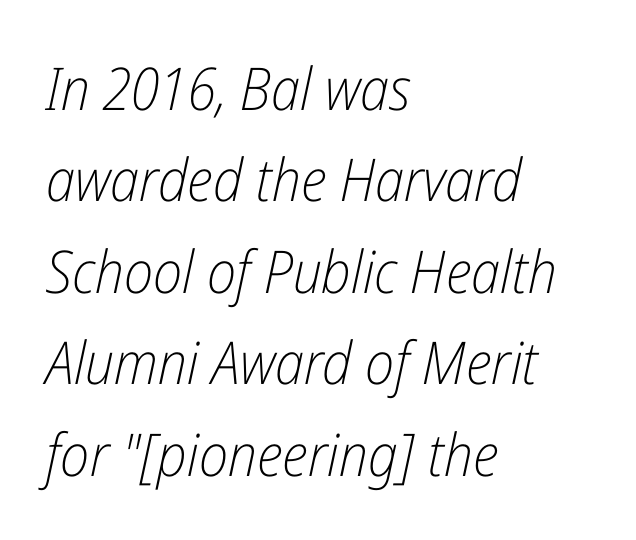
Q: Is the text bold? A: No.
Q: Is the text italic (slanted)? A: Yes, it leans right by about 12 degrees.
Q: Is the text underlined? A: No.
Q: How is the paragraph aligned? A: Left-aligned.
Q: Is the spacing between letters normal or unusually wide? A: Normal.
Q: Is the spacing between lines tight, normal or loose? A: Normal.
Q: Width (condensed, normal, or wide)? A: Condensed.
Q: Stroke contrast? A: Low.
Q: x-height? A: Medium.
Q: Monospaced? A: No.
